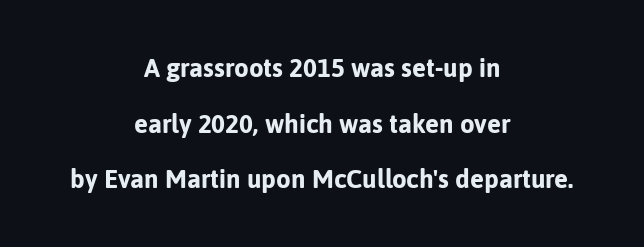
The image shows 26 px bold type, upright; set centered, loose line spacing (2.14x), normal letter spacing, not underlined.
